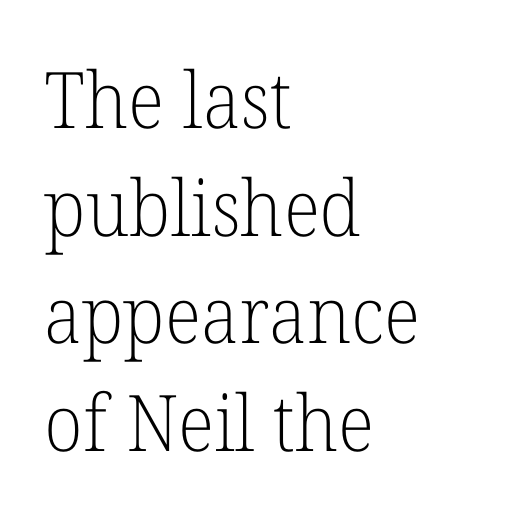
Q: Is the text bold? A: No.
Q: Is the text italic (slanted)? A: No, it is upright.
Q: Is the typeface a serif or a sans-serif typeface? A: Serif.
Q: Is the text underlined? A: No.
Q: How is the paragraph aligned? A: Left-aligned.
Q: Is the spacing between letters normal or unusually wide? A: Normal.
Q: Is the spacing between lines tight, normal or loose? A: Normal.
Q: Width (condensed, normal, or wide)? A: Normal.
Q: Stroke contrast? A: Low.
Q: x-height? A: Medium.
Q: Monospaced? A: No.
